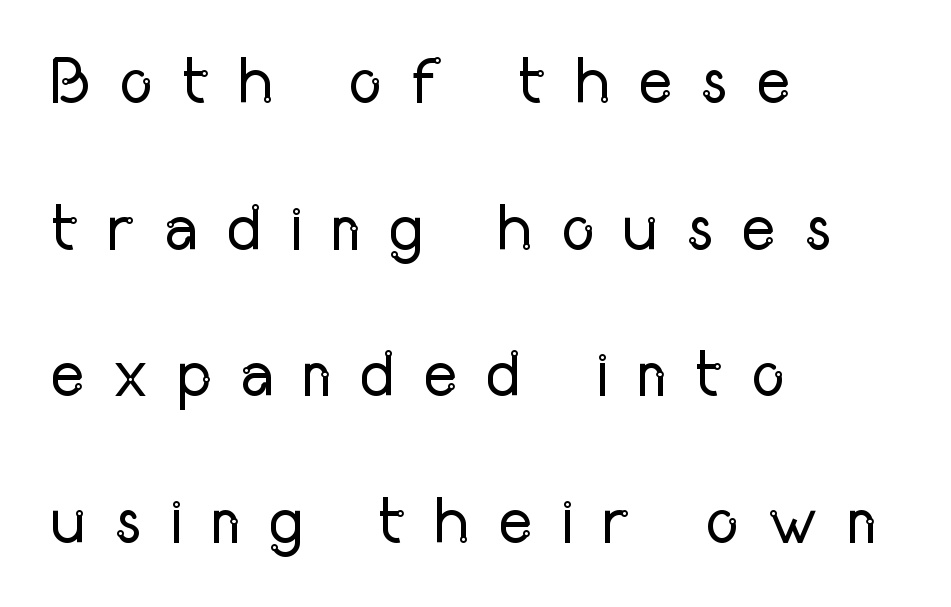
The face used here is proportionally spaced, like ordinary book or web type. Does the copy run flush right? No — it runs flush left. Notice how the stems are strictly vertical — no italics here. Stems here are at most as thick as an everyday book face. Characters follow at a spacing far wider than the type designer built in.
